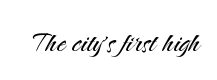
The image shows 36 px light sans-serif type; set normal letter spacing, not underlined; medium stroke contrast and a small x-height.
